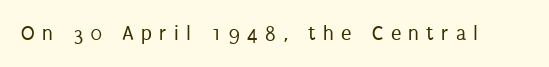
{"italic": "no", "bold": "no", "underline": "no", "letter_spacing": "wide", "letter_spacing_em": 0.35, "glyph_px": 21}
